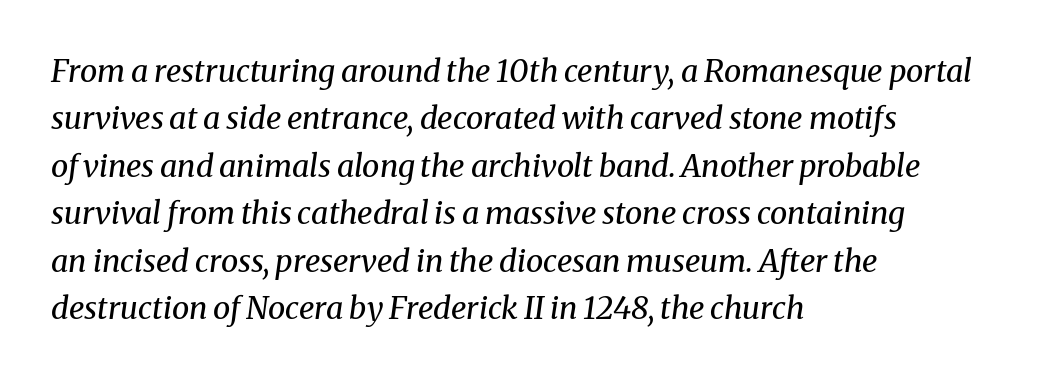
Examine the stroke ends and you'll spot serifs. The rendering uses natural spacing where letterforms have individual widths. Posture: slanted. A typesetter would call this zero additional tracking.
